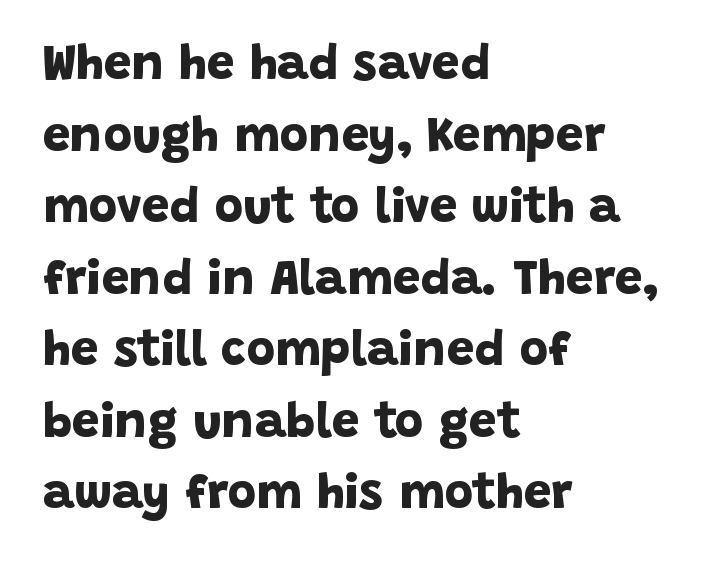
Q: Is the text bold? A: Yes.
Q: Is the typeface a serif or a sans-serif typeface? A: Sans-serif.
Q: Is the text underlined? A: No.
Q: How is the paragraph aligned? A: Left-aligned.
Q: Is the spacing between letters normal or unusually wide? A: Normal.
Q: Is the spacing between lines tight, normal or loose? A: Normal.
Q: Width (condensed, normal, or wide)? A: Normal.
Q: Stroke contrast? A: Low.
Q: x-height? A: Large.
Q: Monospaced? A: No.
